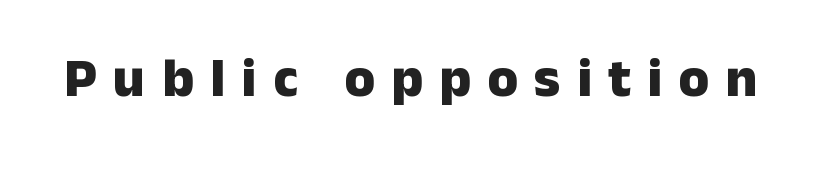
Inter-character spacing is expanded well beyond the font's built-in metrics. The face used here is a sans, in the tradition of grotesques and geometrics. The face used here is proportionally spaced, like ordinary book or web type. Do the letters lean? They stand straight. Letters rest on an invisible, unmarked baseline. Stroke thickness is high; the sample reads as a true bold.
